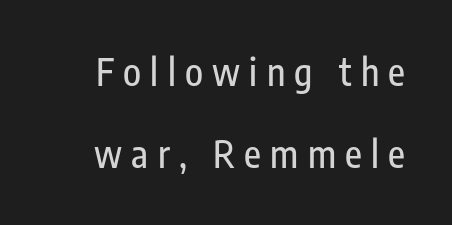
Q: Is the text italic (slanted)? A: No, it is upright.
Q: Is the typeface a serif or a sans-serif typeface? A: Sans-serif.
Q: Is the text underlined? A: No.
Q: Is the spacing between letters normal or unusually wide? A: Unusually wide.
Q: Is the spacing between lines tight, normal or loose? A: Loose.
Q: Width (condensed, normal, or wide)? A: Condensed.
Q: Stroke contrast? A: Low.
Q: x-height? A: Medium.
Q: Monospaced? A: No.
